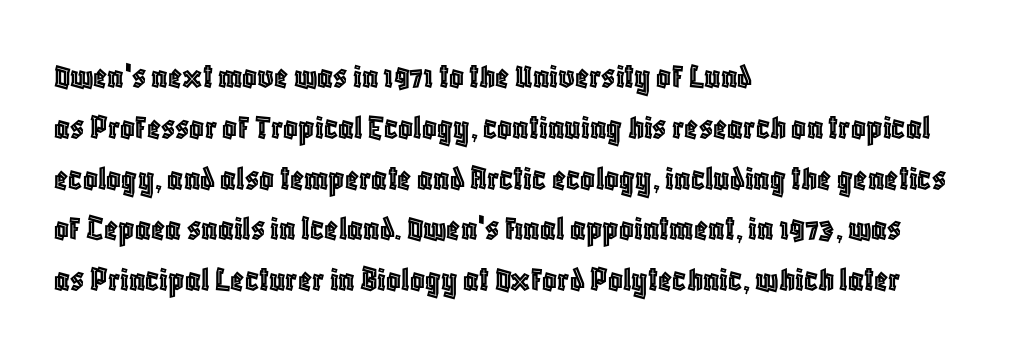
The image shows 36 px condensed type, upright; set left-aligned, normal line spacing (1.41x), normal letter spacing, not underlined; a large x-height.
